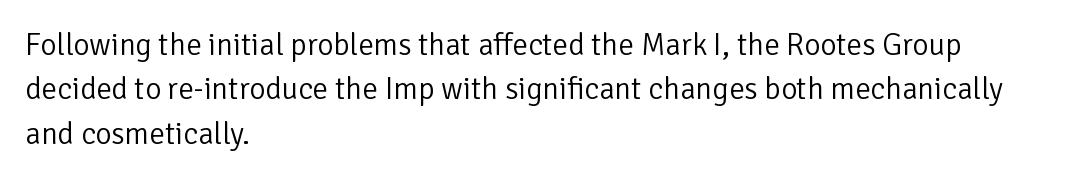
{"serif": "no", "italic": "no", "bold": "no", "weight": "light", "width": "normal", "stroke_contrast": "low", "x_height": "medium", "monospaced": "no", "underline": "no", "align": "left", "line_spacing": "normal", "line_spacing_ratio": 1.43, "letter_spacing": "normal", "letter_spacing_em": 0.0, "glyph_px": 31}
